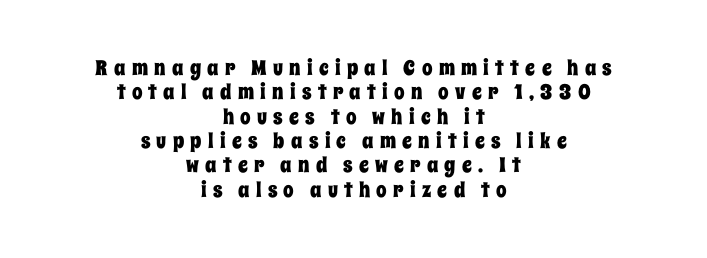
The image shows 21 px text type, upright; set centered, line spacing 1.16x, unusually wide letter spacing (+0.3 em), not underlined.
